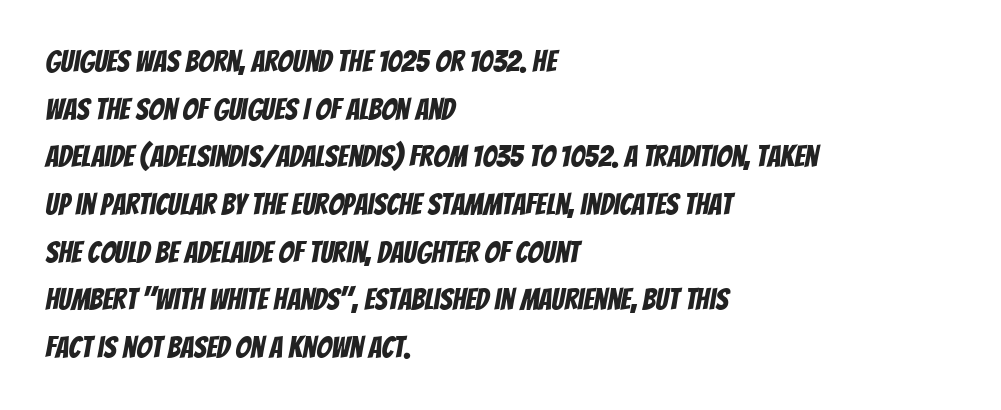
{"serif": "no", "width": "condensed", "stroke_contrast": "low", "x_height": "large", "monospaced": "no", "underline": "no", "align": "left", "line_spacing": "normal", "line_spacing_ratio": 1.59, "letter_spacing": "normal", "letter_spacing_em": 0.0, "glyph_px": 30}
